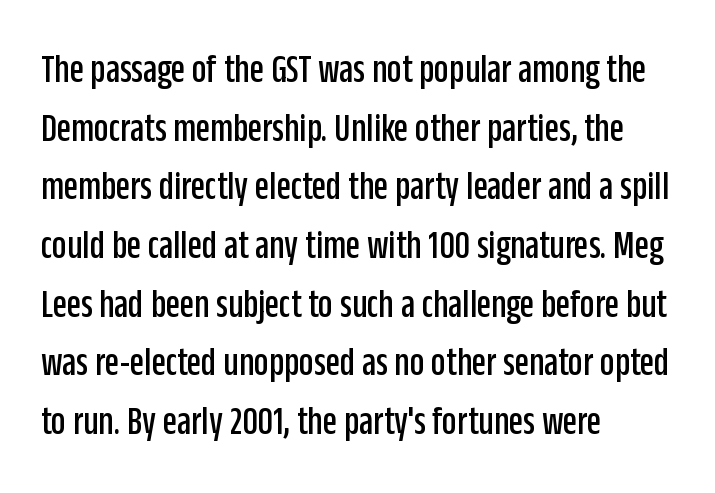
Q: Is the text italic (slanted)? A: No, it is upright.
Q: Is the typeface a serif or a sans-serif typeface? A: Sans-serif.
Q: Is the text underlined? A: No.
Q: How is the paragraph aligned? A: Left-aligned.
Q: Is the spacing between letters normal or unusually wide? A: Normal.
Q: Is the spacing between lines tight, normal or loose? A: Normal.
Q: Width (condensed, normal, or wide)? A: Condensed.
Q: Stroke contrast? A: Low.
Q: x-height? A: Large.
Q: Monospaced? A: No.
